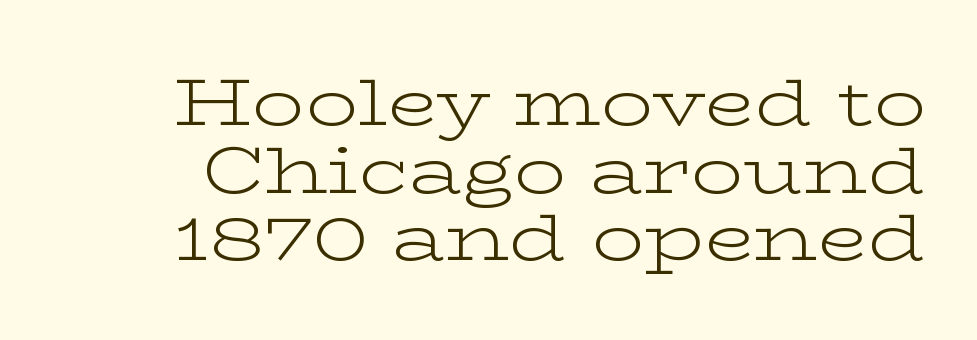
{"serif": "yes", "italic": "no", "bold": "no", "weight": "light", "width": "wide", "stroke_contrast": "low", "x_height": "medium", "monospaced": "no", "underline": "no", "line_spacing": "tight", "line_spacing_ratio": 1.04, "letter_spacing": "normal", "letter_spacing_em": 0.0, "glyph_px": 65}
